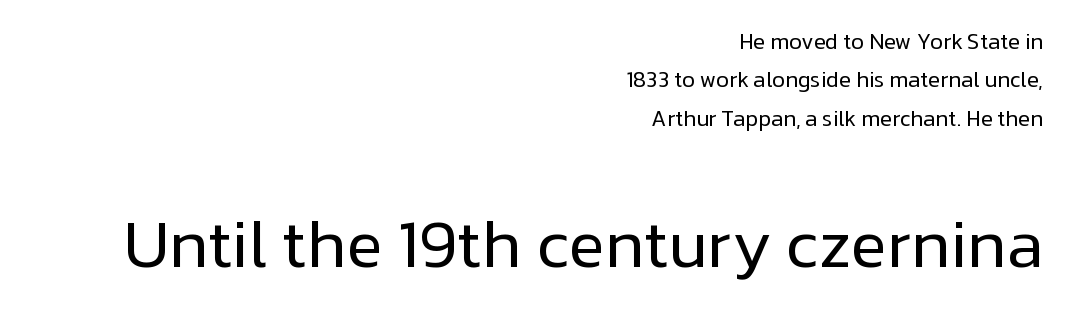
The image shows 67 px regular-weight sans-serif type, upright; set right-aligned, line spacing 1.75x, normal letter spacing, not underlined; the second (bottom) block is 3.05x larger; low stroke contrast and a medium x-height.
